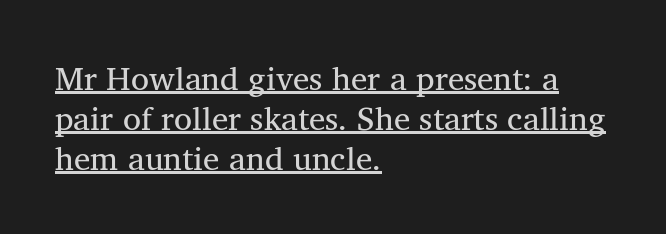
The image shows 33 px regular-weight serif type; set left-aligned, line spacing 1.21x, normal letter spacing, underlined; medium stroke contrast and a medium x-height.
